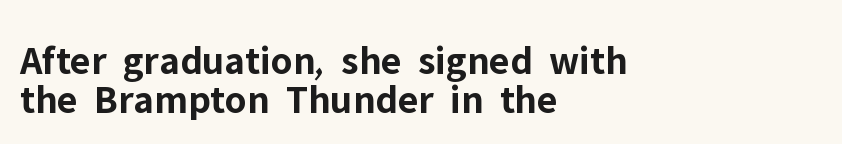
Pretty heavy lettering here — definitely bold. Each letter's strokes conclude bluntly, with no projecting serifs. Here the designer chose a conventional face with non-uniform glyph widths. Glyph-to-glyph distance matches everyday printed text.
